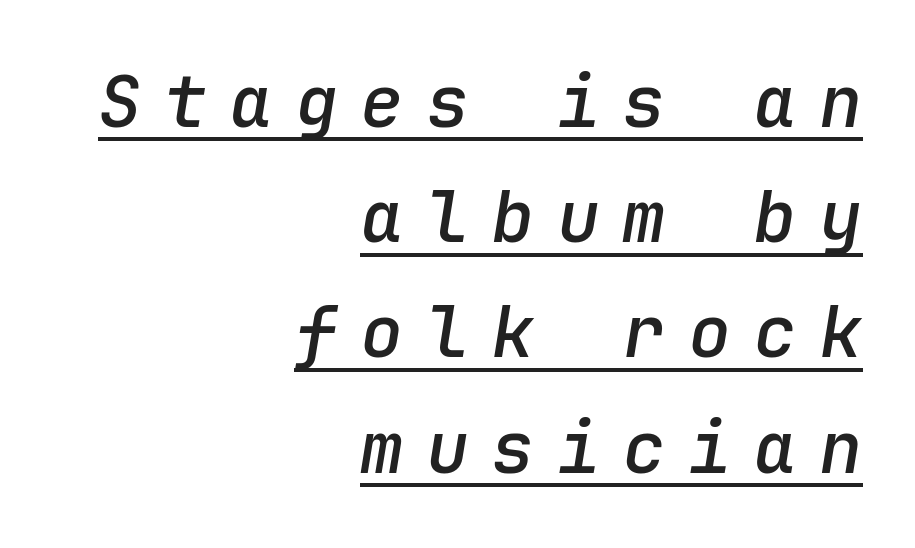
What weight is shown? A semibold, between regular and bold. Descenders here cross a horizontal rule under the line. The paragraph has a hard right edge and a soft left edge. Tracking value appears strongly positive — letters spread wide. Horizontal bands of white between lines are of average thickness.
